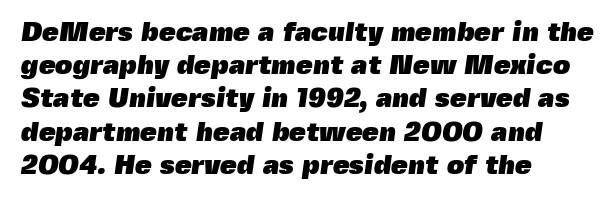
Which margin do the lines hug? The left one — the right edge is uneven. You could call the tracking neutral — neither tight nor loose. The strip under each line holds only bare page. Does the weight exceed regular? Yes, all the way to bold.
